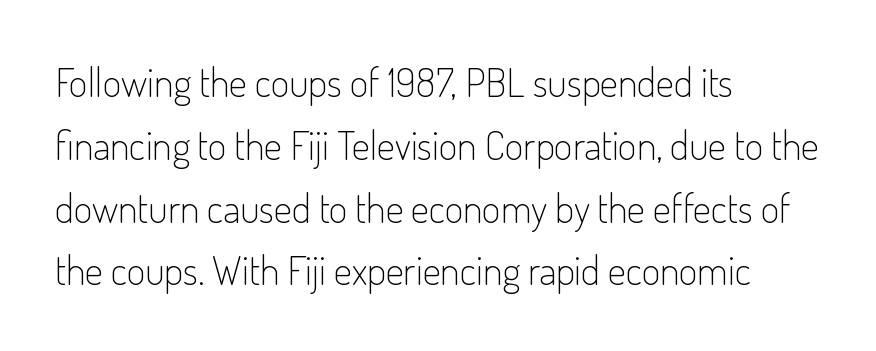
This is sans-serif lettering, the kind often seen on screens and signage. The rendering uses natural spacing where letterforms have individual widths. The face used here is rendered with its standard letterfit. Rows of type keep a routine distance in the vertical direction. The letterforms sit at book weight or below. Casual observation: everything's shoved over to the left.
